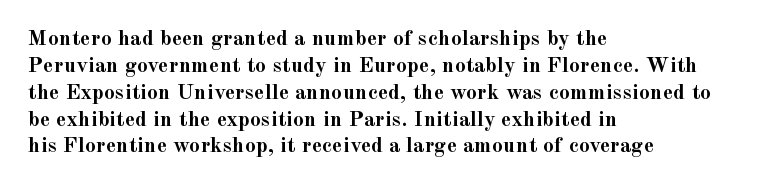
A typesetter would mark this as roman, not italic. What stands out about the letter spacing? Nothing — it is the standard amount. The baseline area is clear. Caption: bold face, heavy strokes.
